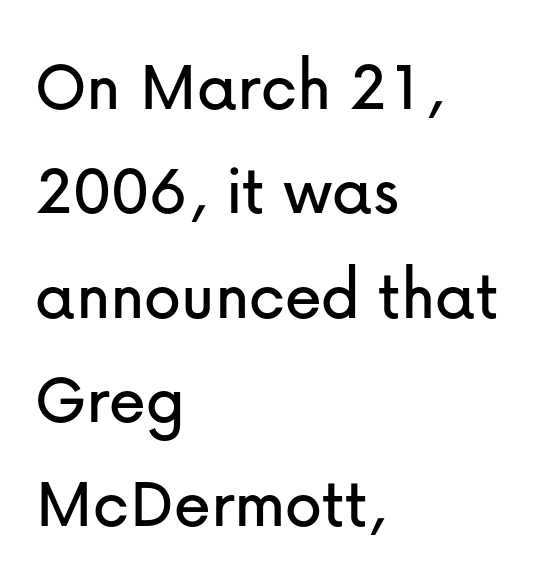
Q: Is the text italic (slanted)? A: No, it is upright.
Q: Is the typeface a serif or a sans-serif typeface? A: Sans-serif.
Q: Is the text underlined? A: No.
Q: How is the paragraph aligned? A: Left-aligned.
Q: Is the spacing between letters normal or unusually wide? A: Normal.
Q: Is the spacing between lines tight, normal or loose? A: Normal.
Q: Width (condensed, normal, or wide)? A: Normal.
Q: Stroke contrast? A: Low.
Q: x-height? A: Medium.
Q: Monospaced? A: No.
